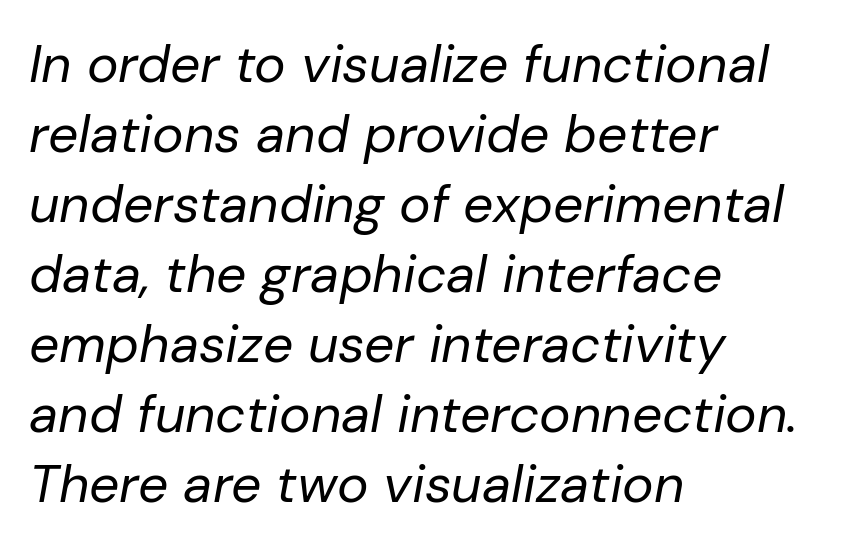
This sample keeps an unexceptional amount of space between lines. Tracking value appears to be zero — textbook default spacing. Layout note: lines flush left. The axis of the letterforms is tilted away from vertical. Vertical stems look standard width or narrower in stroke. The gap between lines stays unmarked.
